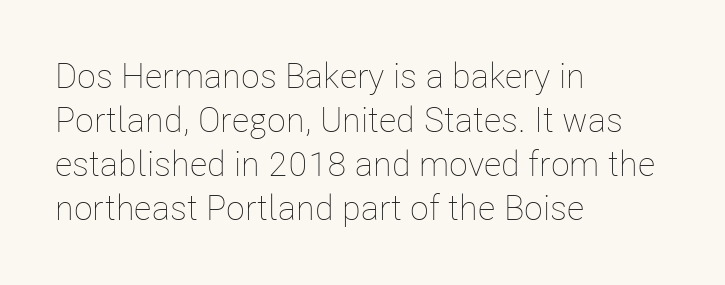
Characters follow at the spacing the type designer built in. Short and long lines alike share a common starting point at left. These lines were composed using upright roman letters. Unmarked baselines from the first word to the last. Regarding leading, the lines here are spaced in the standard way.
